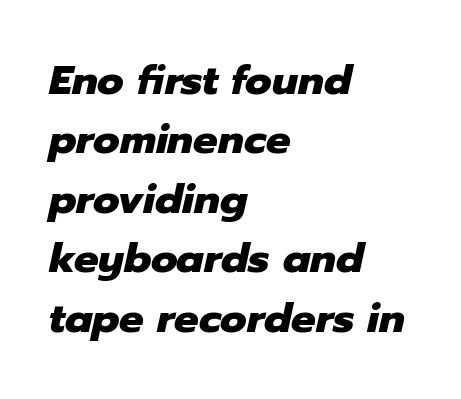
{"italic": "yes", "lean": "right", "slant_degrees": 12, "bold": "yes", "weight": "heavy", "width": "normal", "stroke_contrast": "low", "x_height": "medium", "monospaced": "no", "underline": "no", "align": "left", "line_spacing": "normal", "line_spacing_ratio": 1.45, "letter_spacing": "normal", "letter_spacing_em": 0.0, "glyph_px": 41}
